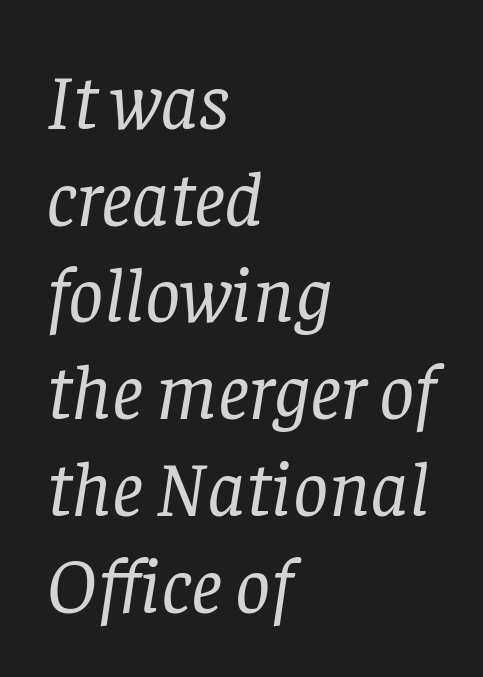
{"serif": "yes", "italic": "yes", "lean": "right", "slant_degrees": 8, "bold": "no", "weight": "regular", "width": "normal", "stroke_contrast": "low", "x_height": "large", "monospaced": "no", "underline": "no", "align": "left", "line_spacing_ratio": 1.24, "letter_spacing": "normal", "letter_spacing_em": 0.0, "glyph_px": 78}
